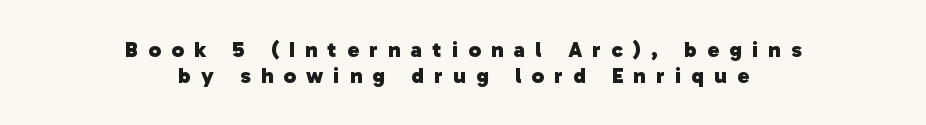
The image shows 22 px bold type; set centered, line spacing 1.18x, unusually wide letter spacing (+0.47 em), not underlined.
